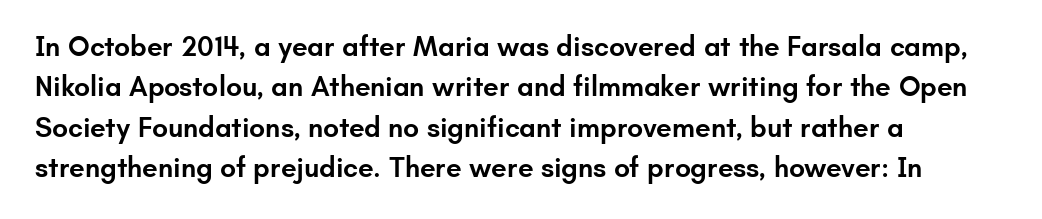
The image shows 28 px semibold sans-serif type, upright; set left-aligned, normal line spacing (1.44x), normal letter spacing, not underlined; low stroke contrast and a small x-height.
